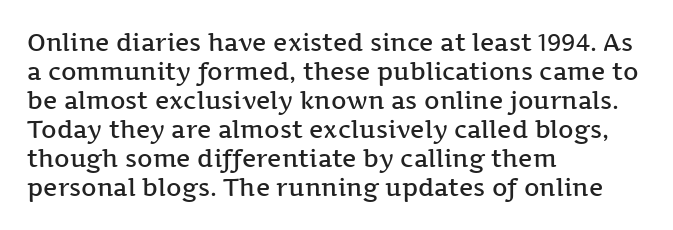
Q: Is the text bold? A: Semi-bold.
Q: Is the text italic (slanted)? A: No, it is upright.
Q: Is the text underlined? A: No.
Q: How is the paragraph aligned? A: Left-aligned.
Q: Is the spacing between letters normal or unusually wide? A: Normal.
